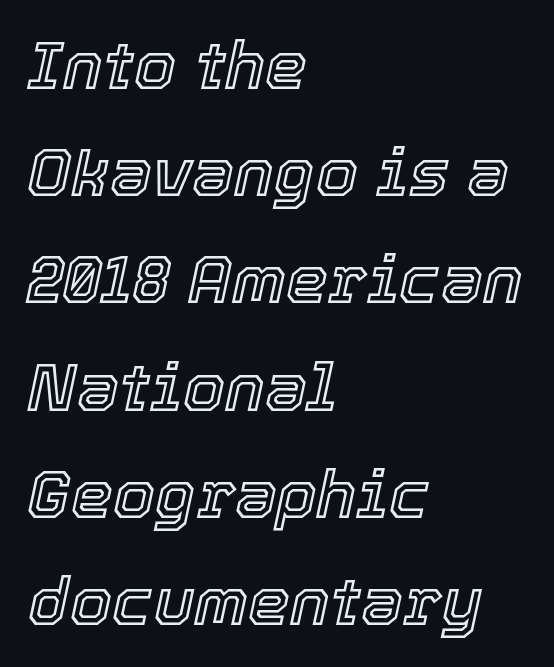
Varying glyph widths throughout — classic text-font behaviour. Check under the words: just untouched page. The block of text has a typical density, with ordinary space between rows. Caption: multi-line text, flush left, ragged right. The font's italic variant was chosen for this text.
